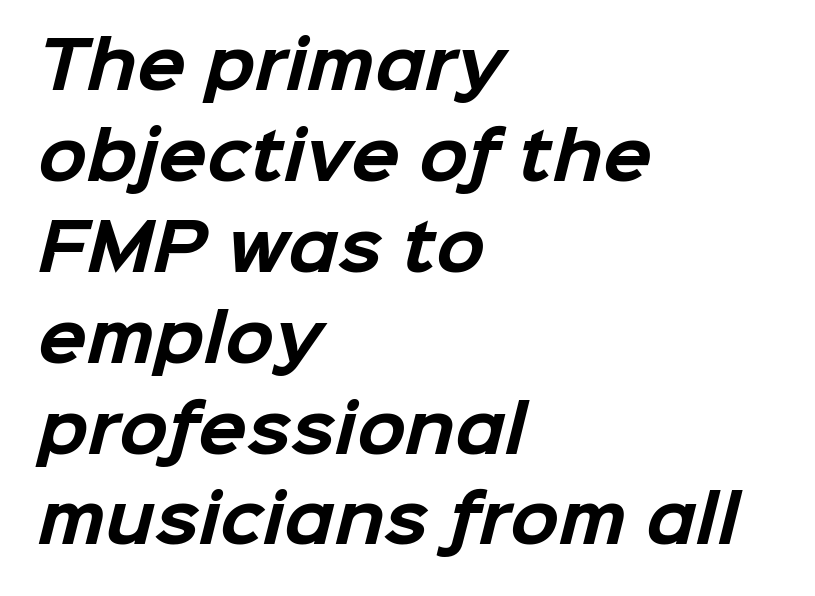
Q: Is the text bold? A: Yes.
Q: Is the typeface a serif or a sans-serif typeface? A: Sans-serif.
Q: Is the text underlined? A: No.
Q: How is the paragraph aligned? A: Left-aligned.
Q: Is the spacing between letters normal or unusually wide? A: Normal.
Q: Is the spacing between lines tight, normal or loose? A: Normal.
Q: Width (condensed, normal, or wide)? A: Normal.
Q: Stroke contrast? A: Low.
Q: x-height? A: Medium.
Q: Monospaced? A: No.
